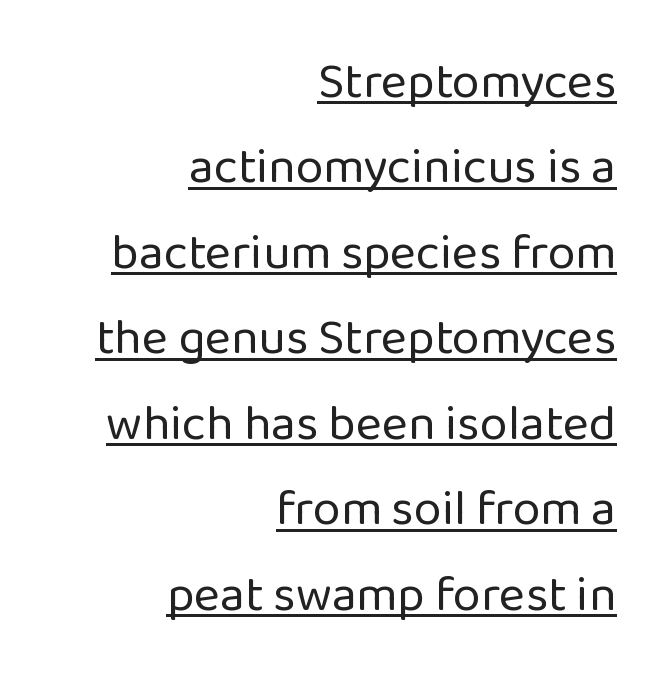
Q: Is the text bold? A: No.
Q: Is the text italic (slanted)? A: No, it is upright.
Q: Is the typeface a serif or a sans-serif typeface? A: Sans-serif.
Q: Is the text underlined? A: Yes.
Q: How is the paragraph aligned? A: Right-aligned.
Q: Is the spacing between letters normal or unusually wide? A: Normal.
Q: Width (condensed, normal, or wide)? A: Normal.
Q: Stroke contrast? A: Low.
Q: x-height? A: Medium.
Q: Monospaced? A: No.
